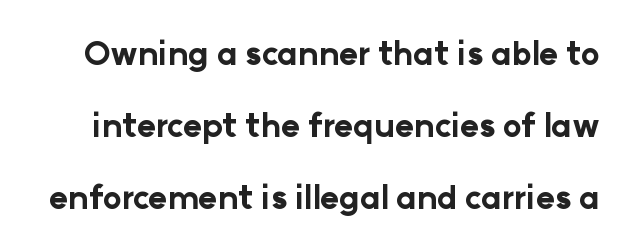
{"serif": "no", "italic": "no", "bold": "yes", "weight": "bold", "width": "normal", "stroke_contrast": "low", "x_height": "medium", "monospaced": "no", "underline": "no", "line_spacing": "loose", "line_spacing_ratio": 2.25, "letter_spacing": "normal", "letter_spacing_em": 0.0, "glyph_px": 32}
